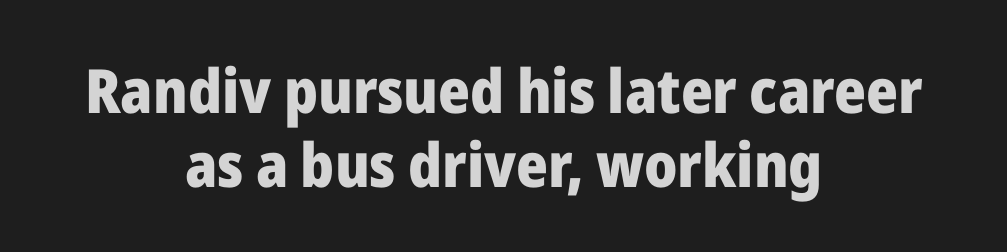
Q: Is the text bold? A: Yes.
Q: Is the text italic (slanted)? A: No, it is upright.
Q: Is the typeface a serif or a sans-serif typeface? A: Sans-serif.
Q: Is the text underlined? A: No.
Q: How is the paragraph aligned? A: Centered.
Q: Is the spacing between letters normal or unusually wide? A: Normal.
Q: Width (condensed, normal, or wide)? A: Normal.
Q: Stroke contrast? A: Low.
Q: x-height? A: Medium.
Q: Monospaced? A: No.
